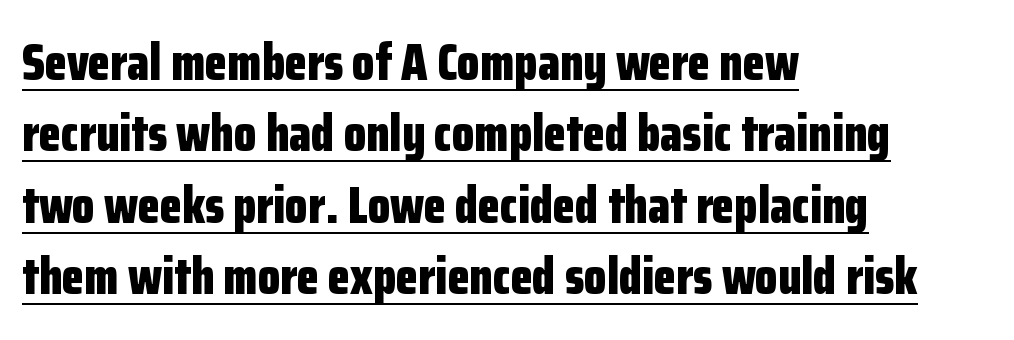
Q: Is the text bold? A: Yes.
Q: Is the text italic (slanted)? A: No, it is upright.
Q: Is the typeface a serif or a sans-serif typeface? A: Sans-serif.
Q: Is the text underlined? A: Yes.
Q: How is the paragraph aligned? A: Left-aligned.
Q: Is the spacing between letters normal or unusually wide? A: Normal.
Q: Is the spacing between lines tight, normal or loose? A: Normal.
Q: Width (condensed, normal, or wide)? A: Condensed.
Q: Stroke contrast? A: Low.
Q: x-height? A: Medium.
Q: Monospaced? A: No.
